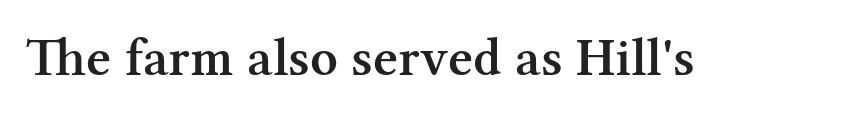
{"serif": "yes", "italic": "no", "bold": "semi", "weight": "semibold", "width": "normal", "stroke_contrast": "medium", "x_height": "medium", "monospaced": "no", "underline": "no", "letter_spacing": "normal", "letter_spacing_em": 0.0, "glyph_px": 54}
